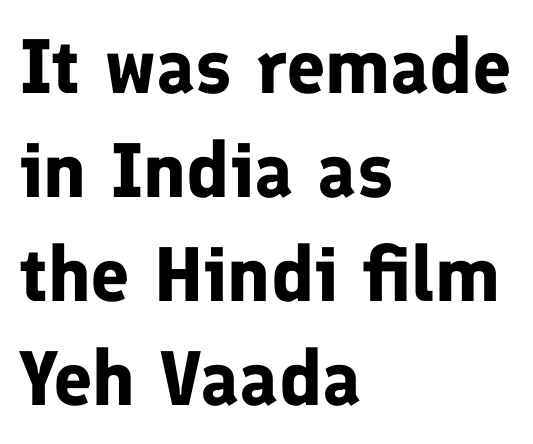
{"serif": "no", "italic": "no", "bold": "yes", "weight": "bold", "width": "normal", "stroke_contrast": "low", "x_height": "medium", "monospaced": "no", "underline": "no", "align": "left", "line_spacing": "normal", "line_spacing_ratio": 1.35, "letter_spacing": "normal", "letter_spacing_em": 0.0, "glyph_px": 77}
